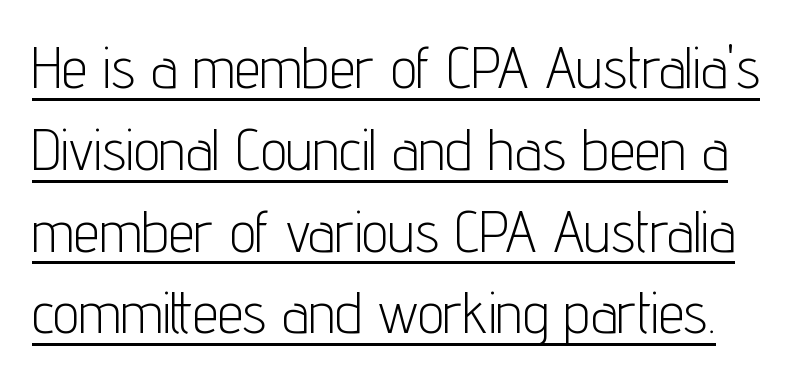
The image shows 58 px light, condensed sans-serif type, upright; set normal line spacing (1.41x), normal letter spacing, underlined; low stroke contrast and a medium x-height.
